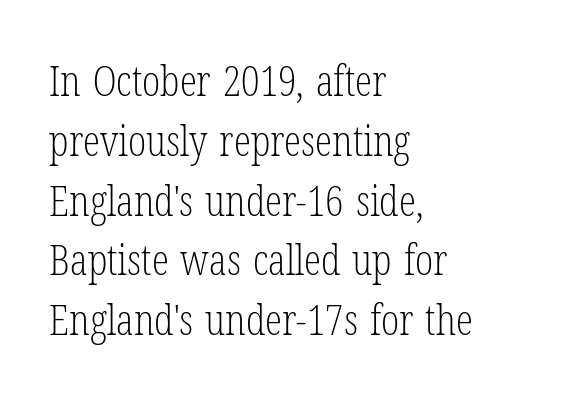
The image shows 43 px light, condensed serif type, upright; set left-aligned, normal line spacing (1.39x), normal letter spacing, not underlined; low stroke contrast and a medium x-height.
